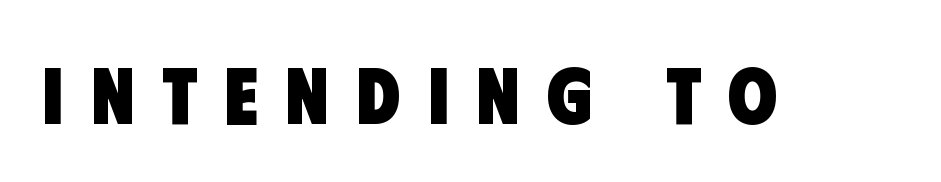
Plain, unruled lines of type. Does the weight exceed regular? Yes, all the way to bold. Think of a printed novel: that variable character pitch is what you see here. Caption: expanded tracking, letters set apart. Check where the strokes stop: nothing finishes them off — pure sans.
